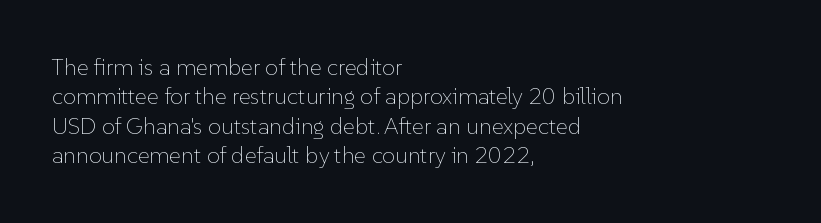
It's the straight-up-and-down kind of type. The face used here is rendered with its standard letterfit. The setting favours the left margin, as ordinary paragraphs usually do. This is not heavy type; no bold has been used. Interline gaps are of average width in this sample.
